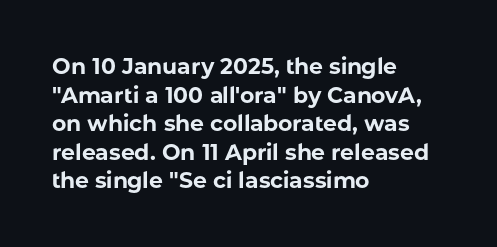
The image shows 22 px bold type, upright; set left-aligned, normal line spacing (1.3x), normal letter spacing, not underlined.
